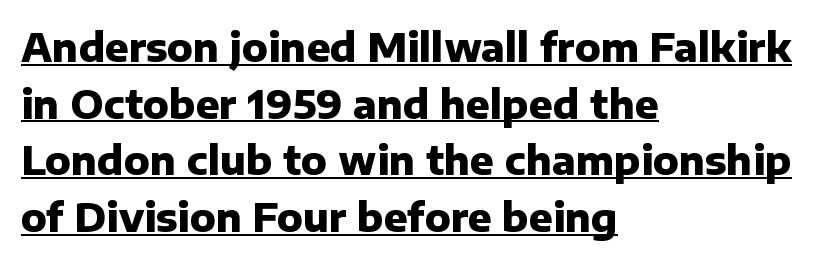
The typesetter chose a ragged-right arrangement here. These lines are rendered in a variable-pitch font. You can see a thin bar hugging the bottom of the glyphs. A normal amount of white space separates one row of letters from the next.
